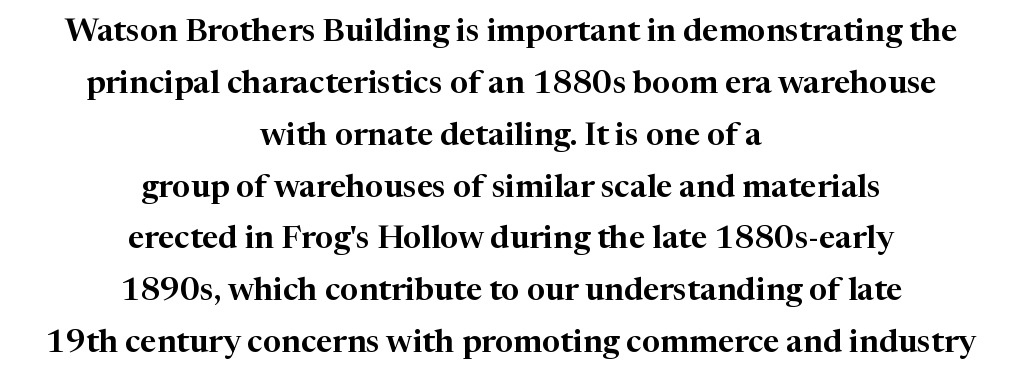
The image shows 32 px serif type, upright; set centered, normal line spacing (1.62x), normal letter spacing, not underlined; high stroke contrast and a medium x-height.
